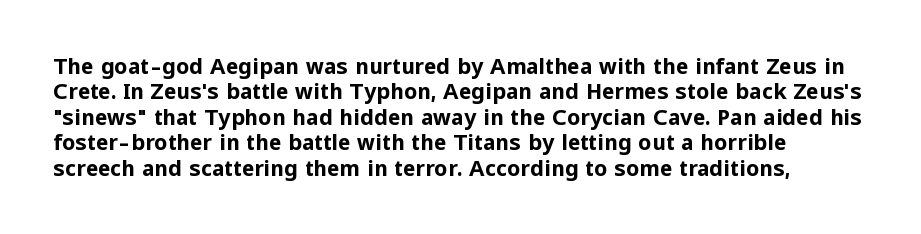
The image shows 21 px bold type, upright; set line spacing 1.21x, normal letter spacing, not underlined.
